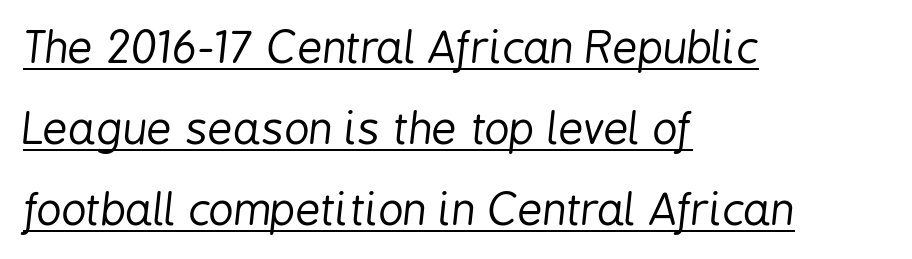
{"italic": "yes", "lean": "right", "slant_degrees": 6, "bold": "no", "weight": "regular", "width": "condensed", "stroke_contrast": "low", "x_height": "medium", "monospaced": "no", "underline": "yes", "align": "left", "line_spacing_ratio": 1.84, "letter_spacing": "normal", "letter_spacing_em": 0.0, "glyph_px": 44}
